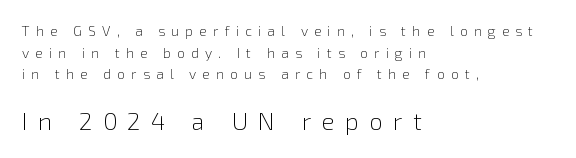
The image shows 24 px text type, upright; set left-aligned, normal line spacing (1.55x), unusually wide letter spacing (+0.44 em), not underlined; the second (bottom) block is 1.71x larger.
